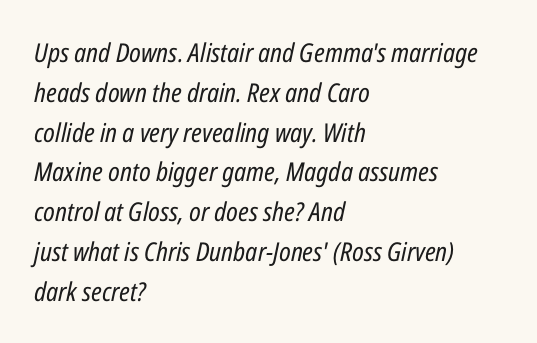
The image shows 26 px text type, italic (leaning right); set left-aligned, normal line spacing (1.53x), normal letter spacing, not underlined.
